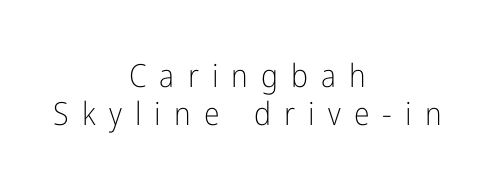
Italic? Not at all — the glyphs are vertical. Varying glyph widths throughout — classic text-font behaviour. Short note: letters widely spaced. In terms of letterform style, serifs are entirely absent. Every row of glyphs is offset so its center matches the block's center.
